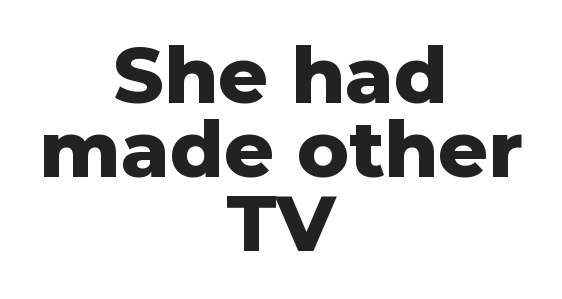
{"serif": "no", "italic": "no", "bold": "yes", "weight": "heavy", "width": "normal", "stroke_contrast": "low", "x_height": "medium", "monospaced": "no", "underline": "no", "align": "center", "line_spacing": "tight", "line_spacing_ratio": 0.95, "letter_spacing": "normal", "letter_spacing_em": 0.0, "glyph_px": 78}
